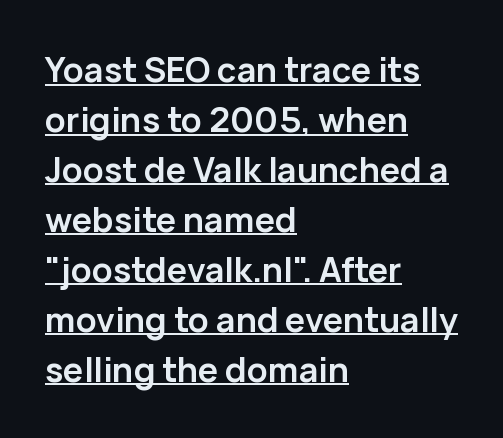
The image shows 34 px semibold sans-serif type, upright; set left-aligned, normal line spacing (1.47x), normal letter spacing, underlined; low stroke contrast and a medium x-height.
